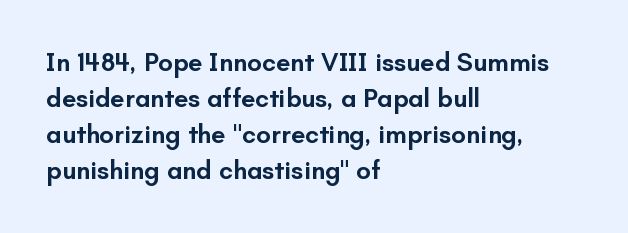
Q: Is the text bold? A: Semi-bold.
Q: Is the text italic (slanted)? A: No, it is upright.
Q: Is the text underlined? A: No.
Q: How is the paragraph aligned? A: Left-aligned.
Q: Is the spacing between letters normal or unusually wide? A: Normal.
Q: Is the spacing between lines tight, normal or loose? A: Normal.
